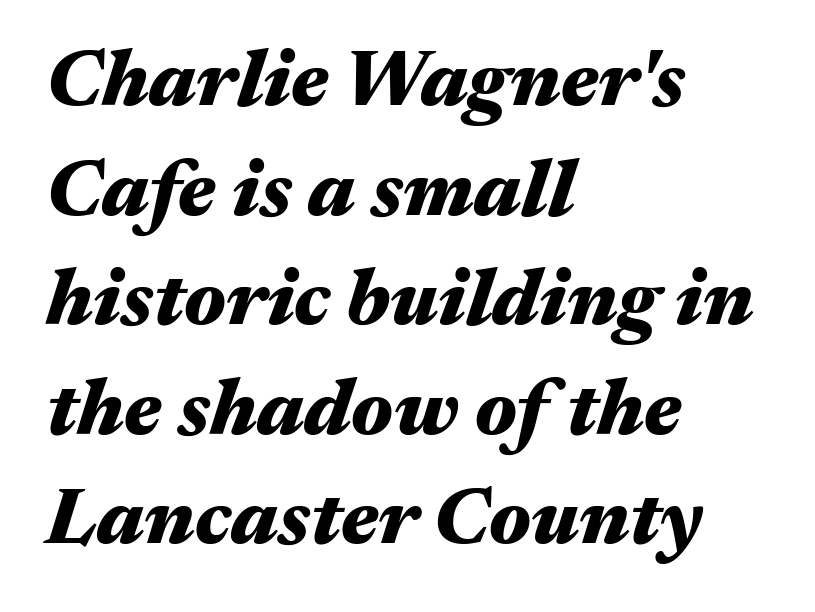
{"italic": "yes", "lean": "right", "slant_degrees": 17, "bold": "yes", "weight": "heavy", "width": "wide", "stroke_contrast": "medium", "x_height": "medium", "monospaced": "no", "underline": "no", "align": "left", "line_spacing": "normal", "line_spacing_ratio": 1.37, "letter_spacing": "normal", "letter_spacing_em": 0.0, "glyph_px": 80}
